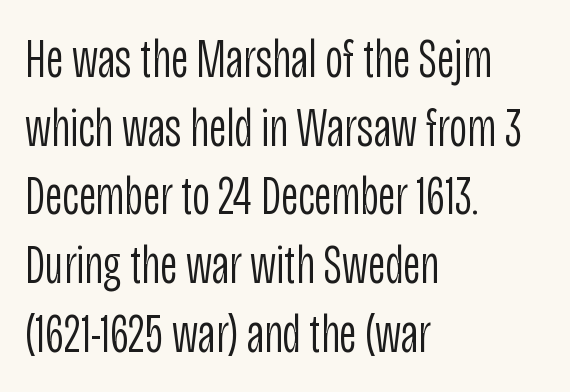
{"serif": "no", "italic": "no", "bold": "no", "weight": "light", "width": "condensed", "stroke_contrast": "low", "x_height": "large", "monospaced": "no", "underline": "no", "align": "left", "line_spacing": "normal", "line_spacing_ratio": 1.25, "letter_spacing": "normal", "letter_spacing_em": 0.0, "glyph_px": 55}
